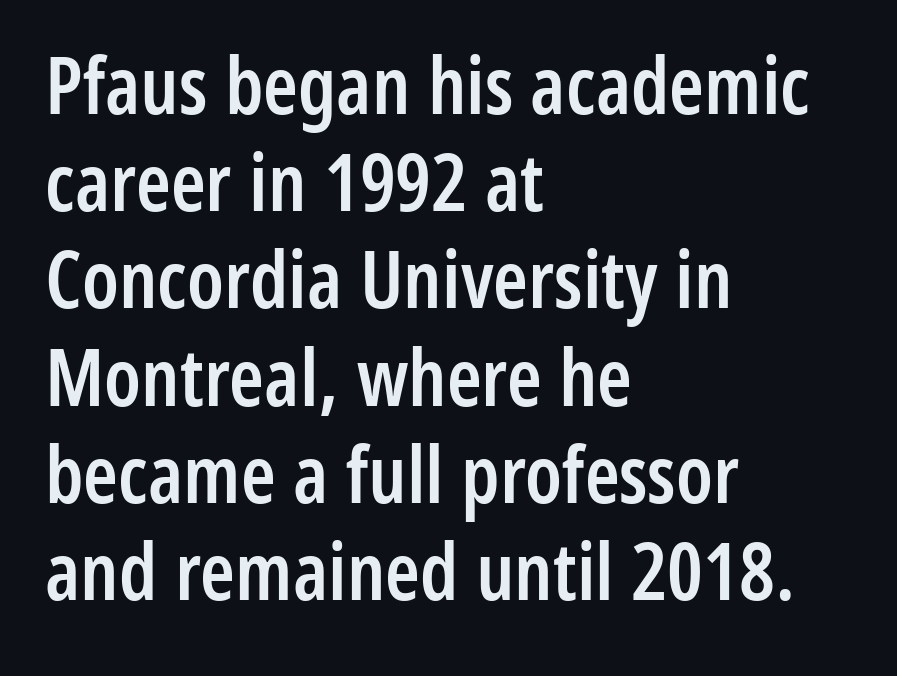
When letters stand straight like this, we call the style roman or upright. Slightly chunky letters — semibold, I'd say, not full bold. Look at the bottom of the vertical strokes: they stop flat, with no serifs. Words appear dense and cohesive because spacing is normal. Check the space under the baseline: it is left empty.
